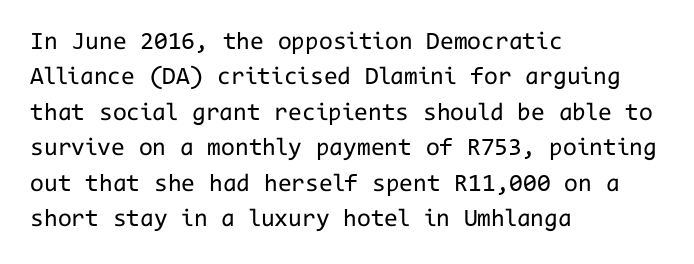
{"italic": "no", "bold": "no", "underline": "no", "align": "left", "line_spacing": "normal", "line_spacing_ratio": 1.42, "letter_spacing": "normal", "letter_spacing_em": 0.0, "glyph_px": 25}
